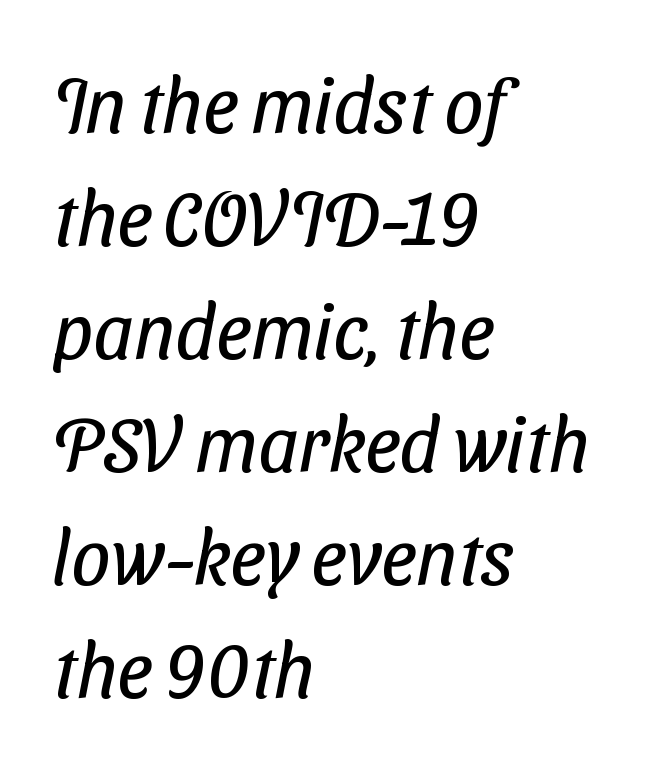
The image shows 78 px regular-weight, condensed sans-serif type; set left-aligned, normal line spacing (1.45x), normal letter spacing, not underlined; low stroke contrast and a medium x-height.
